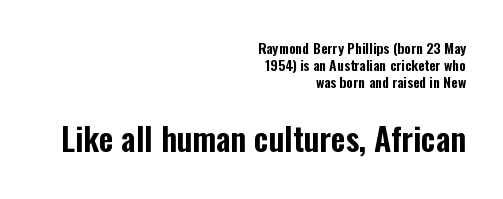
Q: Is the text italic (slanted)? A: No, it is upright.
Q: Is the typeface a serif or a sans-serif typeface? A: Sans-serif.
Q: Is the text underlined? A: No.
Q: How is the paragraph aligned? A: Right-aligned.
Q: Is the spacing between letters normal or unusually wide? A: Normal.
Q: Which block of text is set in a larger size, the first (top) or the second (bottom)? A: The second (bottom) one.
Q: Width (condensed, normal, or wide)? A: Condensed.
Q: Stroke contrast? A: Low.
Q: x-height? A: Medium.
Q: Monospaced? A: No.
